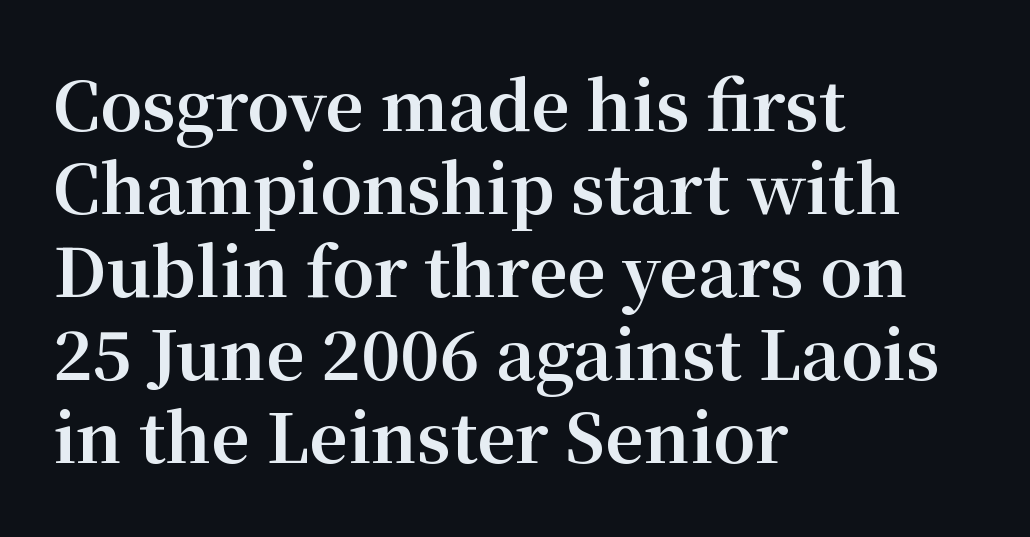
Q: Is the text bold? A: Yes.
Q: Is the text italic (slanted)? A: No, it is upright.
Q: Is the typeface a serif or a sans-serif typeface? A: Serif.
Q: Is the text underlined? A: No.
Q: How is the paragraph aligned? A: Left-aligned.
Q: Is the spacing between letters normal or unusually wide? A: Normal.
Q: Width (condensed, normal, or wide)? A: Normal.
Q: Stroke contrast? A: Medium.
Q: x-height? A: Medium.
Q: Monospaced? A: No.
